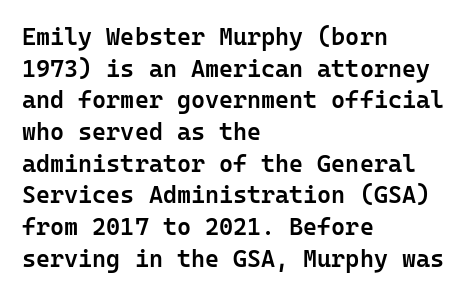
Slightly chunky letters — semibold, I'd say, not full bold. Letter spacing: default. The string is rendered with underlining switched off. Does the leading feel generous? No, just average. These lines are set flush left with a ragged right edge. The letters stand upright; this is a roman face.
